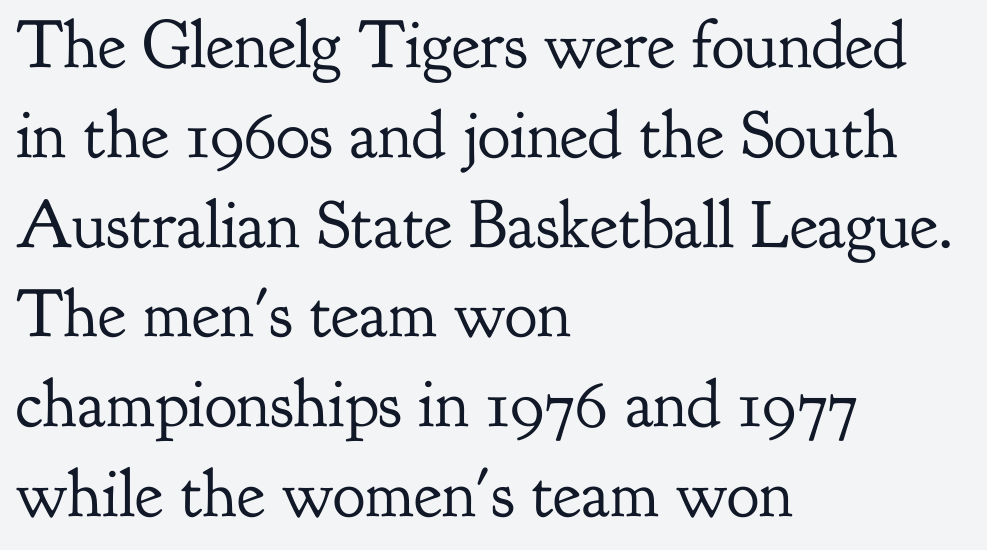
{"serif": "yes", "italic": "no", "bold": "no", "weight": "regular", "width": "normal", "stroke_contrast": "low", "x_height": "small", "monospaced": "no", "underline": "no", "align": "left", "line_spacing": "normal", "line_spacing_ratio": 1.32, "letter_spacing": "normal", "letter_spacing_em": 0.0, "glyph_px": 68}
